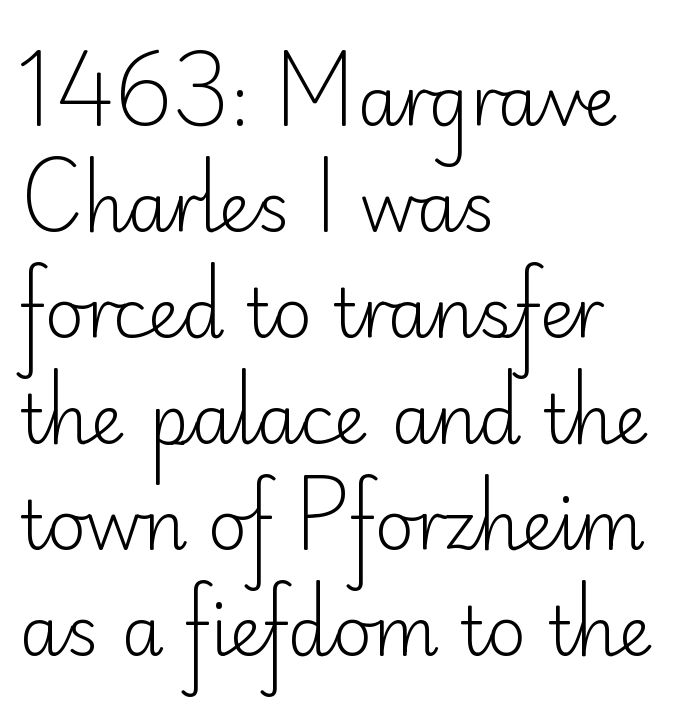
{"serif": "no", "italic": "no", "bold": "no", "weight": "light", "width": "normal", "stroke_contrast": "low", "x_height": "small", "monospaced": "no", "underline": "no", "align": "left", "line_spacing": "normal", "line_spacing_ratio": 1.56, "letter_spacing": "normal", "letter_spacing_em": 0.0, "glyph_px": 68}
